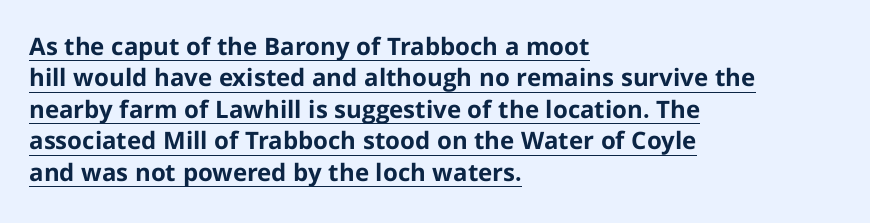
{"italic": "no", "bold": "yes", "underline": "yes", "align": "left", "line_spacing": "normal", "line_spacing_ratio": 1.31, "letter_spacing": "normal", "letter_spacing_em": 0.0, "glyph_px": 24}
